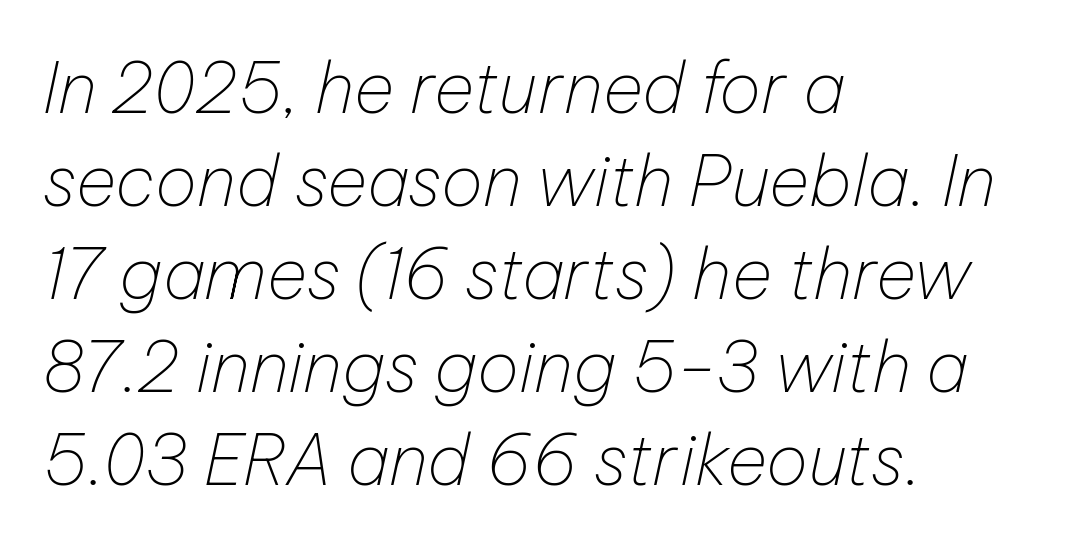
{"italic": "yes", "lean": "right", "slant_degrees": 12, "bold": "no", "weight": "thin", "width": "normal", "stroke_contrast": "low", "x_height": "medium", "monospaced": "no", "underline": "no", "align": "left", "line_spacing": "normal", "line_spacing_ratio": 1.33, "letter_spacing": "normal", "letter_spacing_em": 0.0, "glyph_px": 70}
